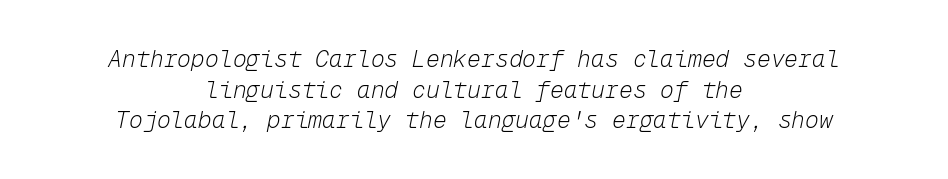
The image shows 23 px text type, italic (leaning right); set centered, normal line spacing (1.33x), normal letter spacing, not underlined.
